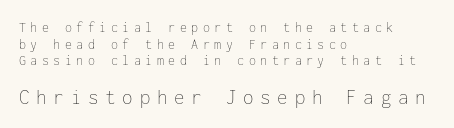
Whoever set this made the second block the dominant, larger element. Ink coverage per letter is moderate at most. A typesetter would call this heavily tracked-out type. Each line starts at the same left margin while the right side varies. The string is rendered with underlining switched off. Notice how the stems are strictly vertical — no italics here.
